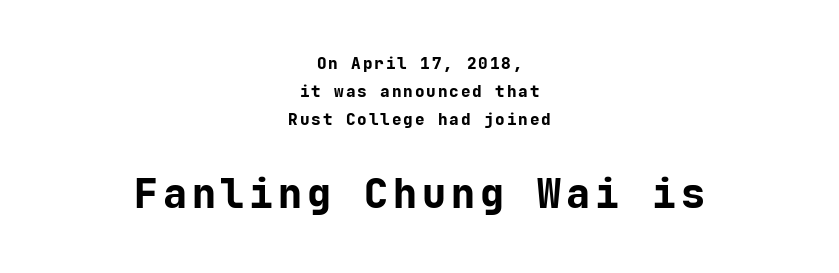
The image shows 40 px bold sans-serif type, upright, monospaced; set centered, line spacing 1.76x, not underlined; the second (bottom) block is 2.5x larger; low stroke contrast and a medium x-height.
